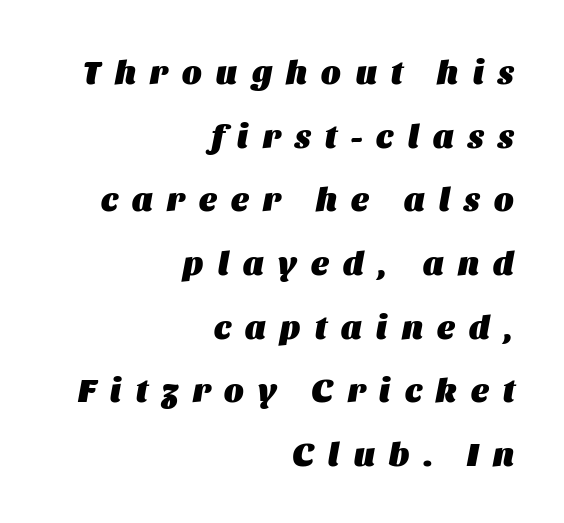
Is the type slanted? Yes — the strokes lean at a clear angle. A student would call this right alignment; a typographer would say flush right, rag left. What's the leading like? Stretched, with rows far apart. This sample uses expanded letter spacing, leaving extra air between glyphs.
